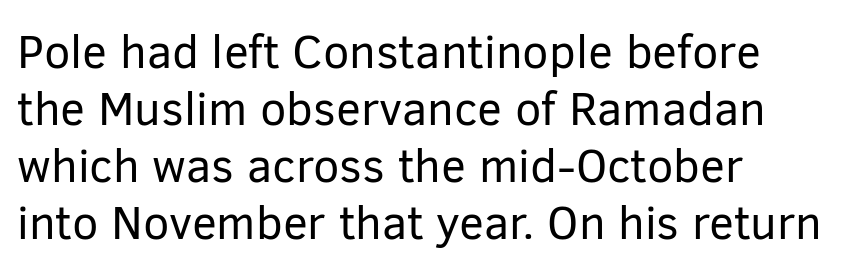
The image shows 47 px regular-weight sans-serif type, upright; set left-aligned, line spacing 1.21x, normal letter spacing, not underlined; low stroke contrast and a medium x-height.
